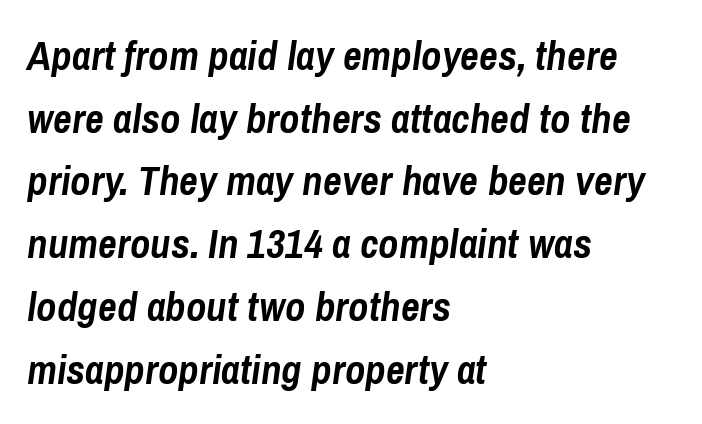
{"italic": "yes", "lean": "right", "slant_degrees": 8, "bold": "yes", "weight": "semibold", "width": "condensed", "stroke_contrast": "low", "x_height": "medium", "monospaced": "no", "underline": "no", "align": "left", "line_spacing": "normal", "line_spacing_ratio": 1.53, "letter_spacing": "normal", "letter_spacing_em": 0.0, "glyph_px": 41}
